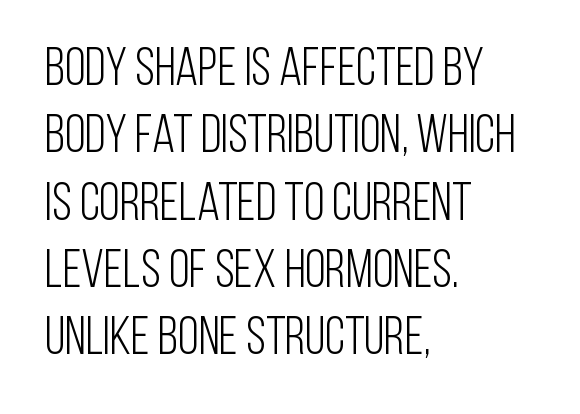
The face used here is proportionally spaced, like ordinary book or web type. Caption: multi-line text, flush left, ragged right. Honestly, the row spacing looks completely unremarkable. The area under the type is left untouched.
